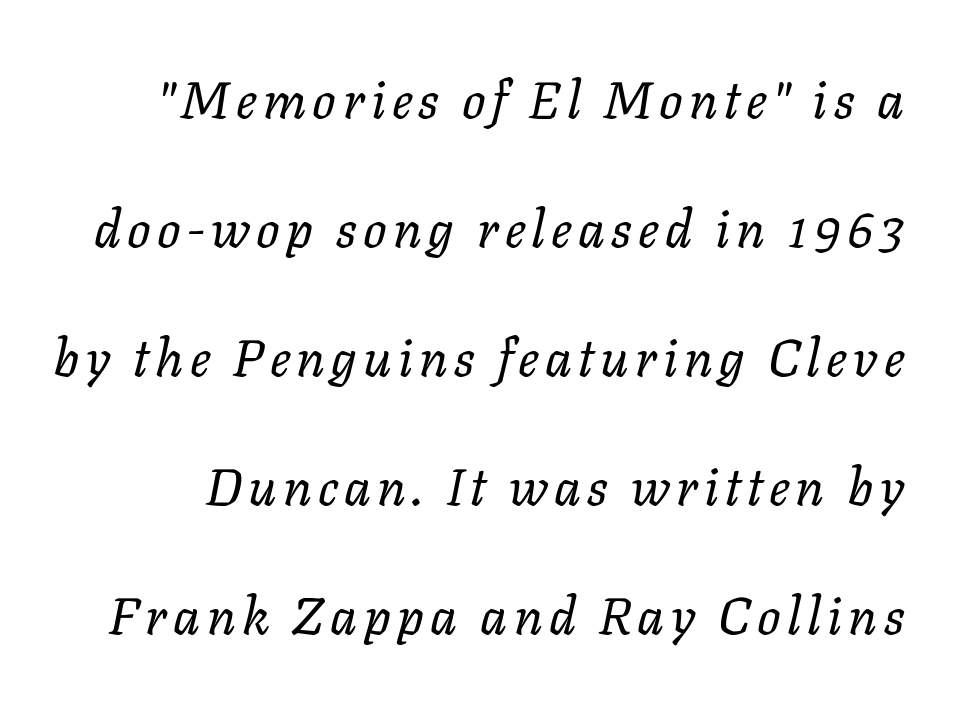
The image shows 52 px regular-weight type, italic (leaning right); set loose line spacing (2.48x), not underlined; low stroke contrast and a medium x-height.
